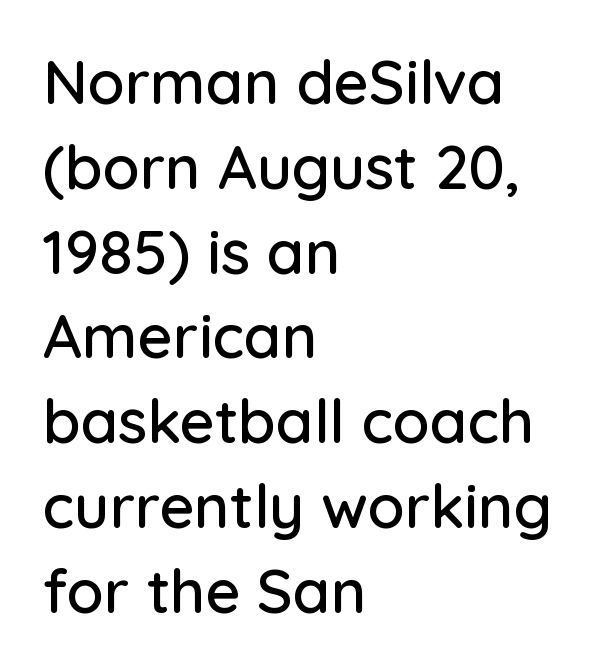
Q: Is the text italic (slanted)? A: No, it is upright.
Q: Is the typeface a serif or a sans-serif typeface? A: Sans-serif.
Q: Is the text underlined? A: No.
Q: How is the paragraph aligned? A: Left-aligned.
Q: Is the spacing between letters normal or unusually wide? A: Normal.
Q: Is the spacing between lines tight, normal or loose? A: Normal.
Q: Width (condensed, normal, or wide)? A: Normal.
Q: Stroke contrast? A: Low.
Q: x-height? A: Medium.
Q: Monospaced? A: No.
